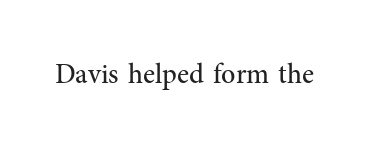
Q: Is the text bold? A: No.
Q: Is the text italic (slanted)? A: No, it is upright.
Q: Is the typeface a serif or a sans-serif typeface? A: Serif.
Q: Is the text underlined? A: No.
Q: Is the spacing between letters normal or unusually wide? A: Normal.
Q: Width (condensed, normal, or wide)? A: Normal.
Q: Stroke contrast? A: Medium.
Q: x-height? A: Medium.
Q: Monospaced? A: No.
